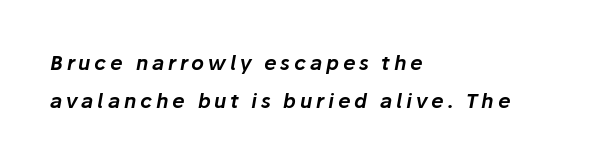
If you drew a ruler down the left edge, every line would touch it. Descenders hang freely into open space. The typography opts for an oblique posture over an upright one.
